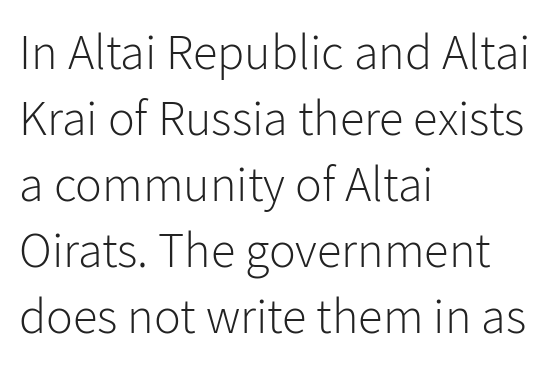
Stem width sits at or under what a default text font uses. You could not count columns in this text — the font is proportionally spaced. The type sits square on the baseline with zero lean. The type family on display is of the sans-serif kind. Does extra space separate the letters? No, they use regular spacing. Teacher's note: observe the even left margin — that is flush-left alignment.
